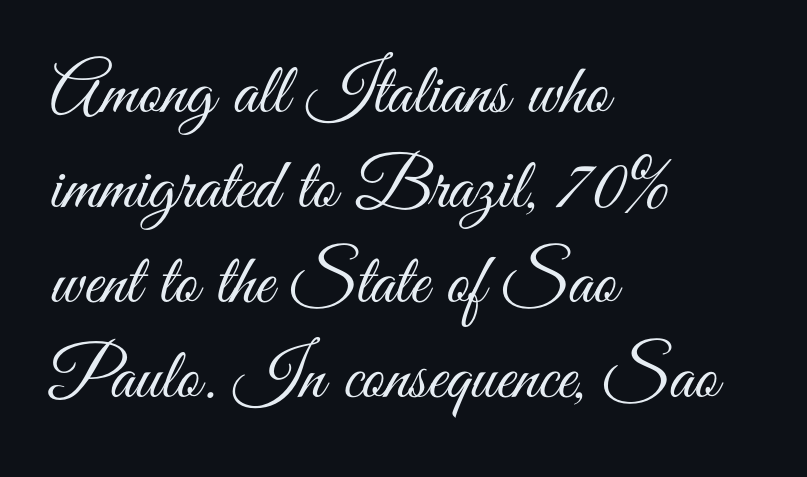
Caption: standard tracking, unaltered. Each line starts at the same left margin while the right side varies. Anything drawn beneath the words? Only blank space. The rendering uses natural spacing where letterforms have individual widths. The passage shown is typeset with a sans-serif family.
